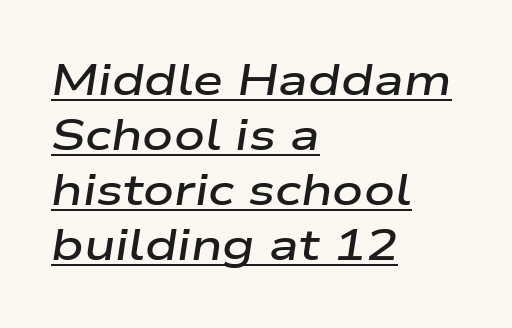
The image shows 43 px semibold, wide type, italic (leaning right); set left-aligned, normal line spacing (1.28x), normal letter spacing, underlined; low stroke contrast and a medium x-height.
